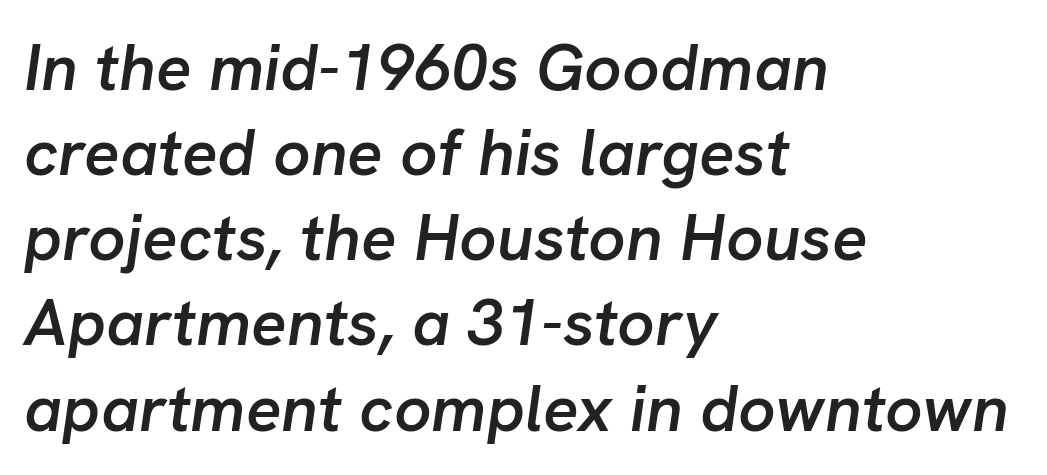
The gap between lines stays unmarked. Does the lettering tilt? It does — this is italic. The paragraph shown leans on its left margin. How heavy is the stroke? Medium-heavy — a semibold, shy of bold.
